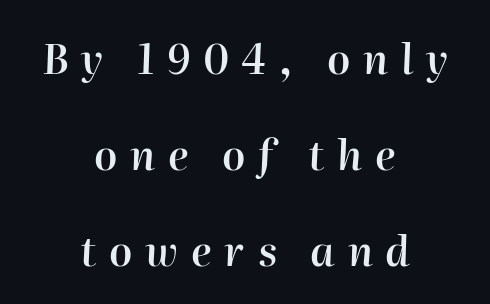
{"italic": "yes", "lean": "right", "slant_degrees": 2, "bold": "semi", "weight": "semibold", "width": "normal", "stroke_contrast": "high", "x_height": "medium", "monospaced": "no", "underline": "no", "align": "center", "line_spacing": "loose", "line_spacing_ratio": 2.34, "letter_spacing": "wide", "letter_spacing_em": 0.31, "glyph_px": 41}
